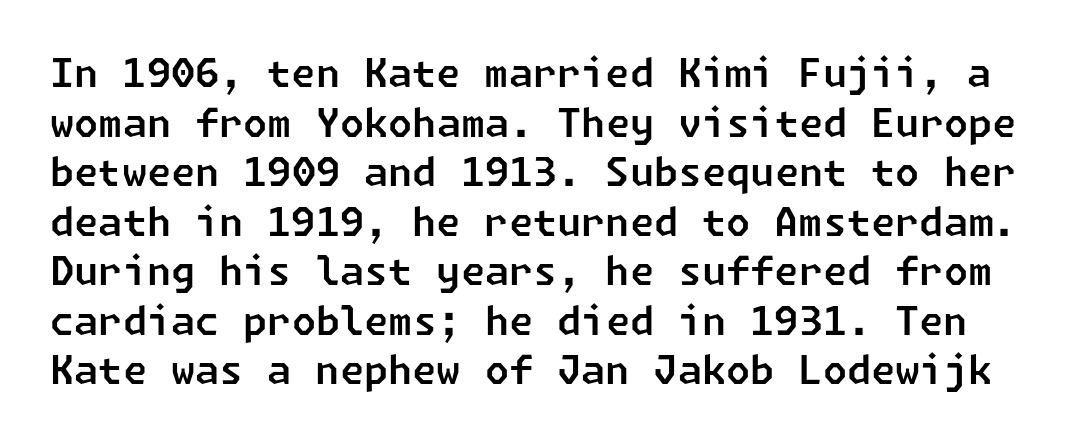
The image shows 39 px sans-serif type; set normal line spacing (1.27x), normal letter spacing, not underlined; low stroke contrast and a medium x-height.
